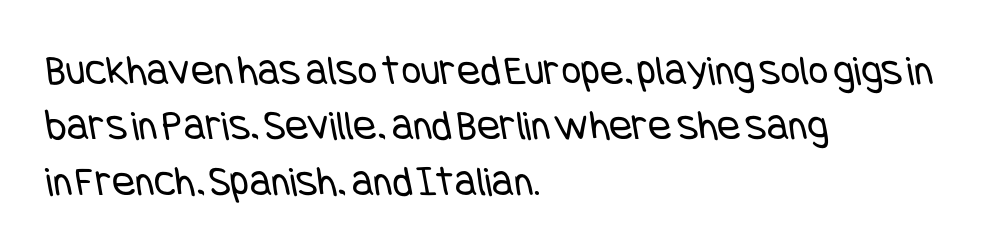
Q: Is the text bold? A: No.
Q: Is the typeface a serif or a sans-serif typeface? A: Sans-serif.
Q: Is the text underlined? A: No.
Q: How is the paragraph aligned? A: Left-aligned.
Q: Is the spacing between letters normal or unusually wide? A: Normal.
Q: Is the spacing between lines tight, normal or loose? A: Normal.
Q: Width (condensed, normal, or wide)? A: Condensed.
Q: Stroke contrast? A: Low.
Q: x-height? A: Large.
